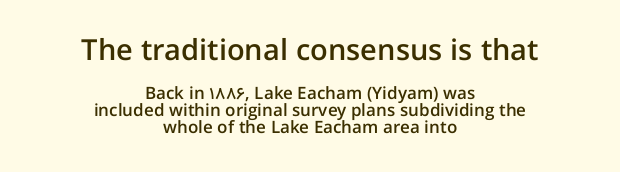
Q: Is the text bold? A: Semi-bold.
Q: Is the text italic (slanted)? A: No, it is upright.
Q: Is the typeface a serif or a sans-serif typeface? A: Sans-serif.
Q: Is the text underlined? A: No.
Q: How is the paragraph aligned? A: Centered.
Q: Is the spacing between letters normal or unusually wide? A: Normal.
Q: Is the spacing between lines tight, normal or loose? A: Tight.
Q: Which block of text is set in a larger size, the first (top) or the second (bottom)? A: The first (top) one.
Q: Width (condensed, normal, or wide)? A: Normal.
Q: Stroke contrast? A: Low.
Q: x-height? A: Medium.
Q: Monospaced? A: No.
